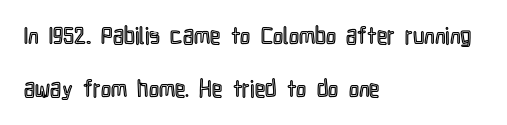
The image shows 23 px text type, upright; set left-aligned, loose line spacing (2.3x), normal letter spacing, not underlined.
